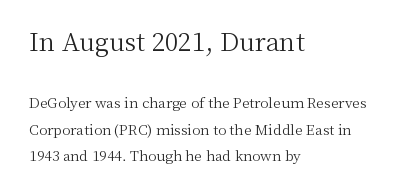
Q: Is the text bold? A: No.
Q: Is the text italic (slanted)? A: No, it is upright.
Q: Is the text underlined? A: No.
Q: How is the paragraph aligned? A: Left-aligned.
Q: Is the spacing between letters normal or unusually wide? A: Normal.
Q: Which block of text is set in a larger size, the first (top) or the second (bottom)? A: The first (top) one.
